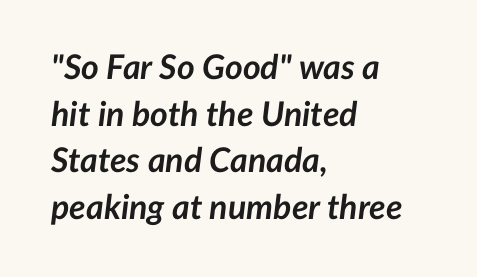
The image shows 34 px semibold type, italic (leaning right); set left-aligned, normal line spacing (1.37x), normal letter spacing, not underlined; low stroke contrast and a medium x-height.
